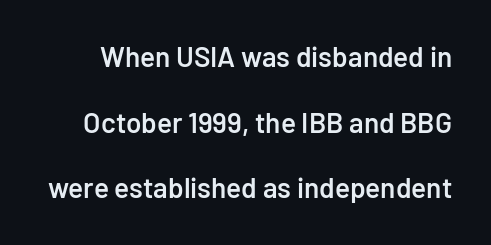
{"serif": "no", "italic": "no", "bold": "semi", "weight": "semibold", "width": "normal", "stroke_contrast": "low", "x_height": "medium", "monospaced": "no", "underline": "no", "line_spacing": "loose", "line_spacing_ratio": 2.34, "letter_spacing": "normal", "letter_spacing_em": 0.0, "glyph_px": 28}
